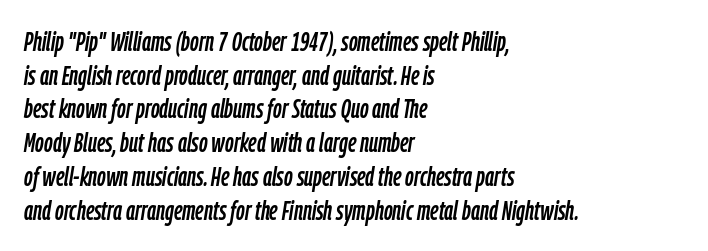
{"italic": "yes", "lean": "right", "slant_degrees": 9, "underline": "no", "align": "left", "line_spacing": "normal", "line_spacing_ratio": 1.25, "letter_spacing": "normal", "letter_spacing_em": 0.0, "glyph_px": 27}
